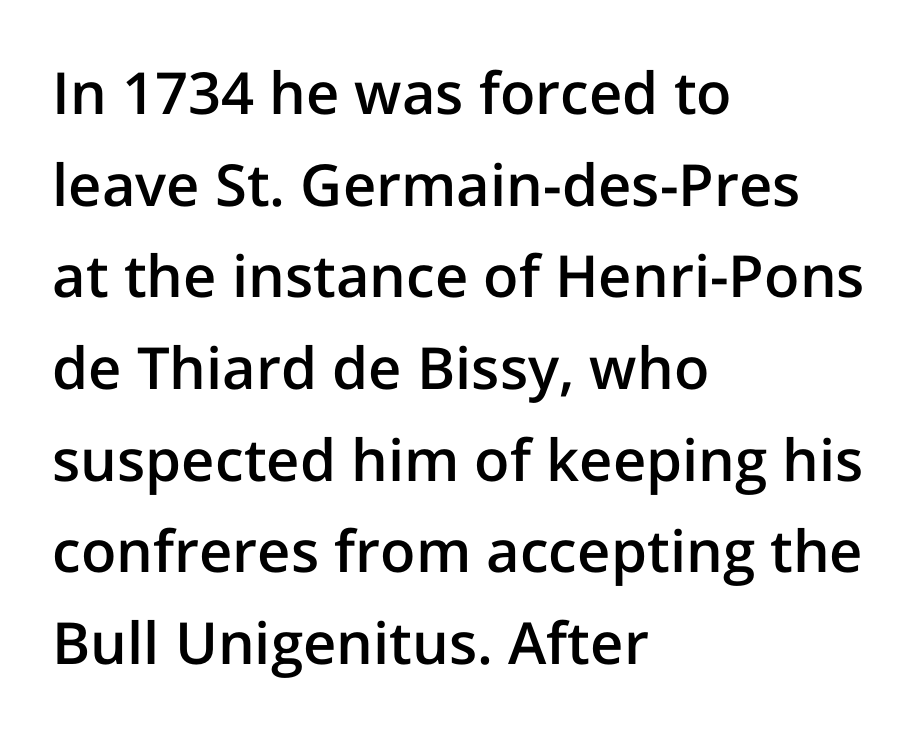
The image shows 58 px semibold sans-serif type, upright; set left-aligned, normal line spacing (1.58x), normal letter spacing, not underlined; low stroke contrast and a medium x-height.
